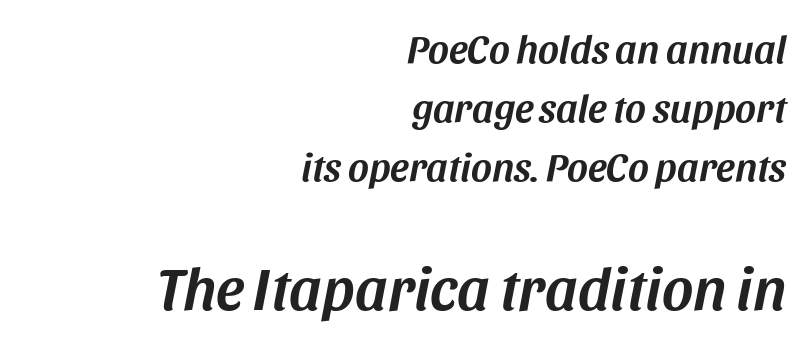
The image shows 60 px text type, italic (leaning right); set right-aligned, normal line spacing (1.48x), normal letter spacing, not underlined; the second (bottom) block is 1.5x larger; medium stroke contrast and a large x-height.
